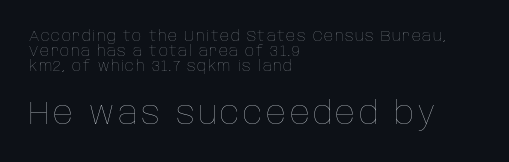
The image shows 31 px thin type, upright; set left-aligned, tight line spacing (1.08x), not underlined; the second (bottom) block is 2.21x larger; low stroke contrast and a large x-height.
